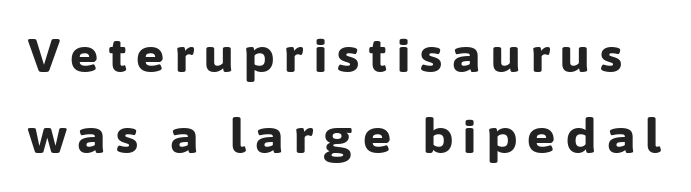
The specimen reads as upright at a glance. The passage shown is emphatically bold. The letters advance in unequal steps, a hallmark of proportional type. The area under the type is left untouched. The type family on display is of the sans-serif kind. Here the glyphs are tracked loosely, breaking word shapes into spaced letters.
